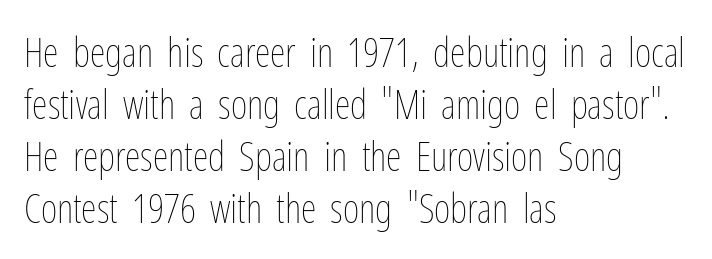
Ordinary non-slanted type is in use. Compared with a typical body face, this is equally light or lighter still. Vertically, the passage feels balanced, rows spaced as you'd expect. Here the designer chose a conventional face with non-uniform glyph widths. Check the space under the baseline: it is left empty. Caption: multi-line text, flush left, ragged right.
